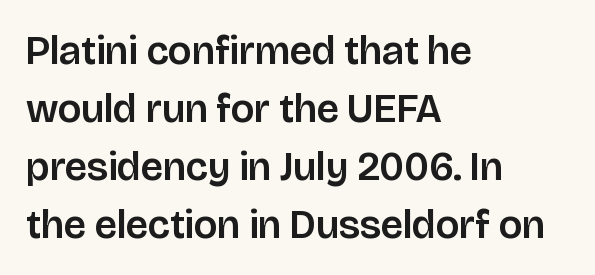
{"serif": "no", "italic": "no", "width": "normal", "stroke_contrast": "low", "x_height": "large", "monospaced": "no", "underline": "no", "align": "left", "line_spacing": "normal", "line_spacing_ratio": 1.45, "letter_spacing": "normal", "letter_spacing_em": 0.0, "glyph_px": 40}
